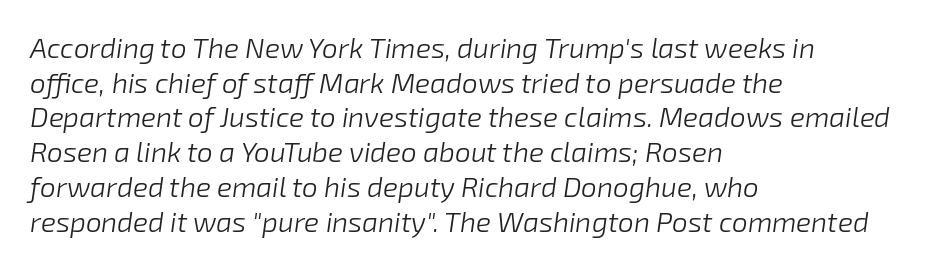
Do the characters align in a grid? No, the font is proportional. The gap between lines stays unmarked. In terms of posture, this sample is oblique. What stands out about the letter spacing? Nothing — it is the standard amount.
